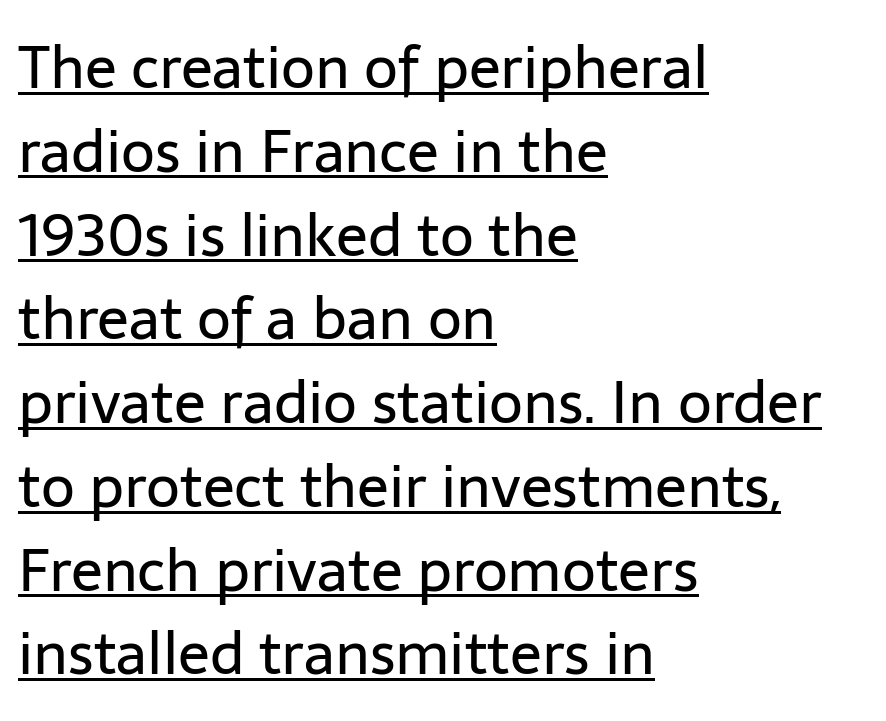
{"serif": "no", "italic": "no", "bold": "no", "weight": "regular", "width": "normal", "stroke_contrast": "low", "x_height": "medium", "monospaced": "no", "underline": "yes", "align": "left", "line_spacing": "normal", "line_spacing_ratio": 1.42, "letter_spacing": "normal", "letter_spacing_em": 0.0, "glyph_px": 59}
